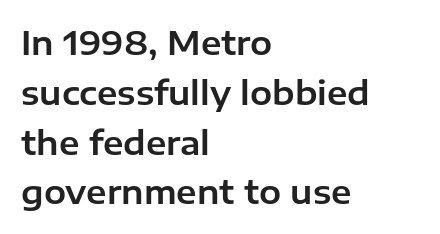
The image shows 33 px sans-serif type, upright; set left-aligned, normal line spacing (1.51x), normal letter spacing, not underlined; low stroke contrast and a medium x-height.
